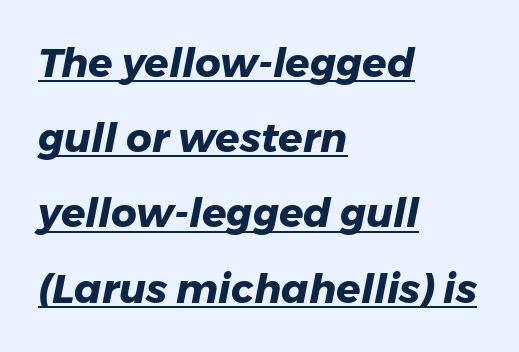
Q: Is the text bold? A: Yes.
Q: Is the text italic (slanted)? A: Yes, it leans right by about 11 degrees.
Q: Is the text underlined? A: Yes.
Q: How is the paragraph aligned? A: Left-aligned.
Q: Is the spacing between letters normal or unusually wide? A: Normal.
Q: Width (condensed, normal, or wide)? A: Normal.
Q: Stroke contrast? A: Low.
Q: x-height? A: Medium.
Q: Monospaced? A: No.
